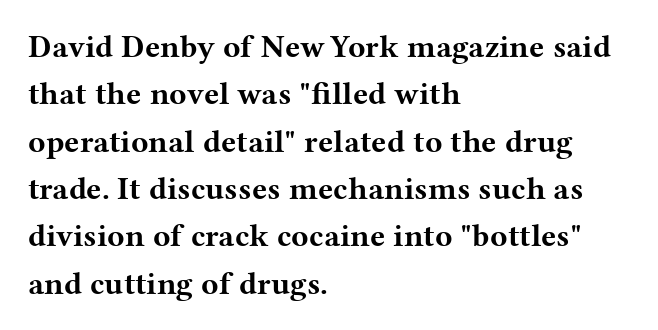
Q: Is the text bold? A: Yes.
Q: Is the text italic (slanted)? A: No, it is upright.
Q: Is the typeface a serif or a sans-serif typeface? A: Serif.
Q: Is the text underlined? A: No.
Q: How is the paragraph aligned? A: Left-aligned.
Q: Is the spacing between letters normal or unusually wide? A: Normal.
Q: Is the spacing between lines tight, normal or loose? A: Normal.
Q: Width (condensed, normal, or wide)? A: Wide.
Q: Stroke contrast? A: Medium.
Q: x-height? A: Medium.
Q: Monospaced? A: No.
